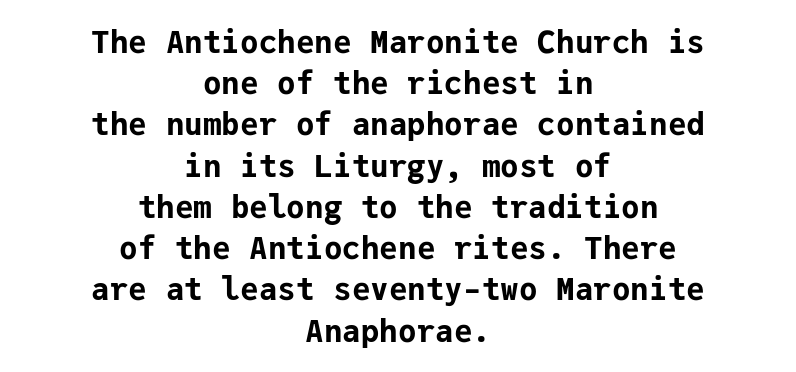
Q: Is the text bold? A: Yes.
Q: Is the text italic (slanted)? A: No, it is upright.
Q: Is the typeface a serif or a sans-serif typeface? A: Sans-serif.
Q: Is the text underlined? A: No.
Q: How is the paragraph aligned? A: Centered.
Q: Is the spacing between letters normal or unusually wide? A: Normal.
Q: Is the spacing between lines tight, normal or loose? A: Normal.
Q: Width (condensed, normal, or wide)? A: Normal.
Q: Stroke contrast? A: Low.
Q: x-height? A: Medium.
Q: Monospaced? A: Yes.
